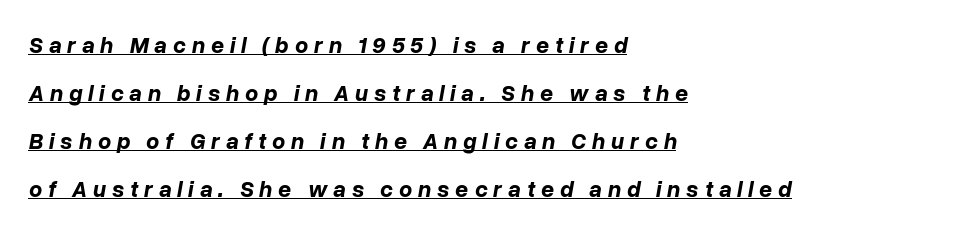
Loose tracking; the words dissolve into strings of separated letters. The passage shown leans; its letterforms are oblique. The lines are quadded left. This sample trades compactness for vertical openness between lines. Heft: maximum for text — a bold. Looks like someone drew a line under every word here.
